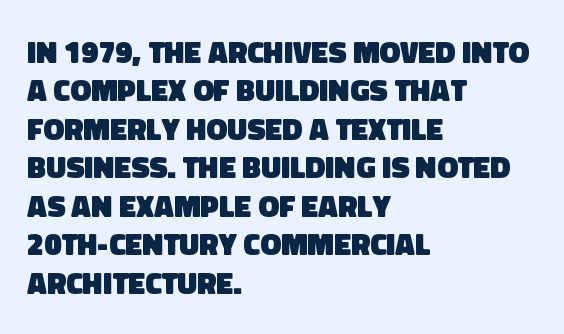
Q: Is the text bold? A: Yes.
Q: Is the typeface a serif or a sans-serif typeface? A: Sans-serif.
Q: Is the text underlined? A: No.
Q: How is the paragraph aligned? A: Left-aligned.
Q: Is the spacing between letters normal or unusually wide? A: Normal.
Q: Width (condensed, normal, or wide)? A: Normal.
Q: Stroke contrast? A: Low.
Q: x-height? A: Large.
Q: Monospaced? A: No.
